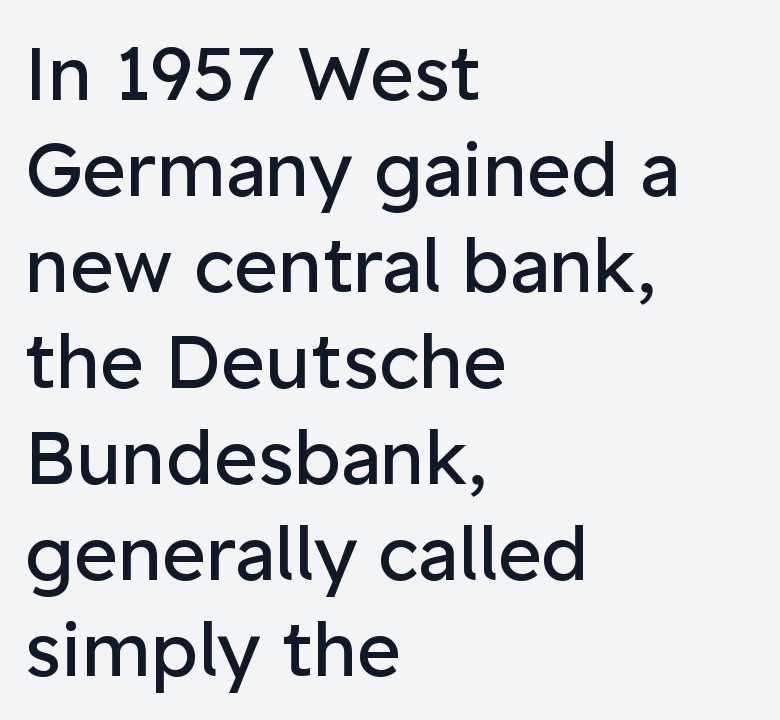
Q: Is the text bold? A: No.
Q: Is the text italic (slanted)? A: No, it is upright.
Q: Is the typeface a serif or a sans-serif typeface? A: Sans-serif.
Q: Is the text underlined? A: No.
Q: How is the paragraph aligned? A: Left-aligned.
Q: Is the spacing between letters normal or unusually wide? A: Normal.
Q: Is the spacing between lines tight, normal or loose? A: Normal.
Q: Width (condensed, normal, or wide)? A: Normal.
Q: Stroke contrast? A: Low.
Q: x-height? A: Medium.
Q: Monospaced? A: No.
